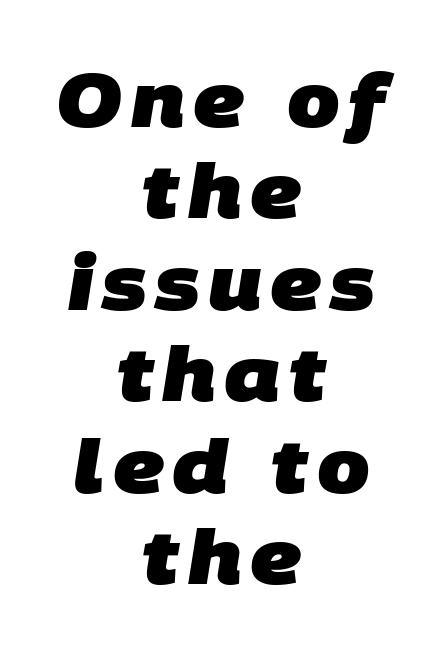
Q: Is the text bold? A: Yes.
Q: Is the typeface a serif or a sans-serif typeface? A: Sans-serif.
Q: Is the text underlined? A: No.
Q: How is the paragraph aligned? A: Centered.
Q: Width (condensed, normal, or wide)? A: Normal.
Q: Stroke contrast? A: Low.
Q: x-height? A: Large.
Q: Monospaced? A: No.
